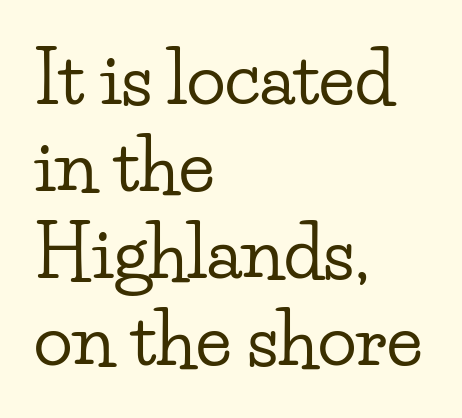
{"serif": "yes", "italic": "no", "width": "wide", "stroke_contrast": "low", "x_height": "small", "monospaced": "no", "underline": "no", "align": "left", "line_spacing_ratio": 1.21, "letter_spacing": "normal", "letter_spacing_em": 0.0, "glyph_px": 72}
